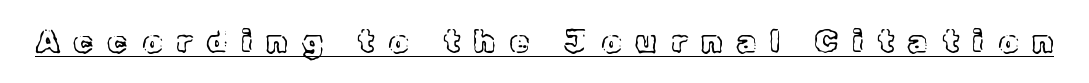
Q: Is the text italic (slanted)? A: No, it is upright.
Q: Is the text underlined? A: Yes.
Q: Is the spacing between letters normal or unusually wide? A: Unusually wide.
Q: Width (condensed, normal, or wide)? A: Normal.
Q: x-height? A: Medium.
Q: Monospaced? A: No.
